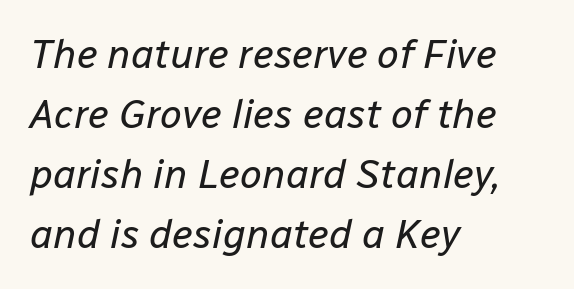
{"italic": "yes", "lean": "right", "slant_degrees": 12, "bold": "no", "weight": "regular", "width": "normal", "stroke_contrast": "low", "x_height": "medium", "monospaced": "no", "underline": "no", "align": "left", "line_spacing": "normal", "line_spacing_ratio": 1.5, "letter_spacing": "normal", "letter_spacing_em": 0.0, "glyph_px": 40}
